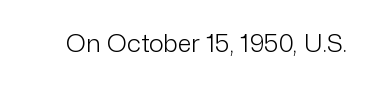
The image shows 25 px text type, upright; set normal letter spacing, not underlined.
